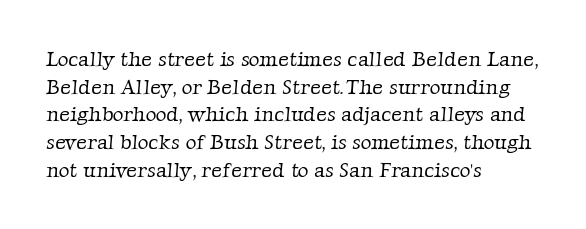
The image shows 21 px text type; set left-aligned, normal line spacing (1.32x), normal letter spacing, not underlined.
